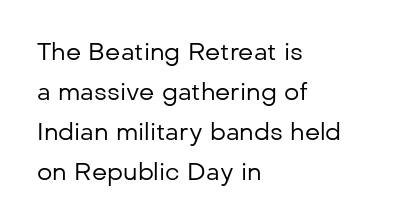
The image shows 24 px text type, upright; set left-aligned, normal line spacing (1.66x), normal letter spacing, not underlined.
